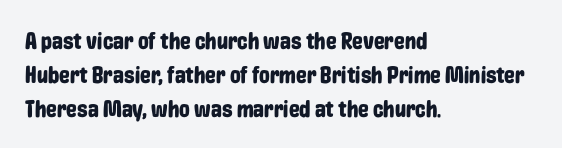
Q: Is the text italic (slanted)? A: No, it is upright.
Q: Is the text underlined? A: No.
Q: How is the paragraph aligned? A: Left-aligned.
Q: Is the spacing between letters normal or unusually wide? A: Normal.
Q: Is the spacing between lines tight, normal or loose? A: Normal.
